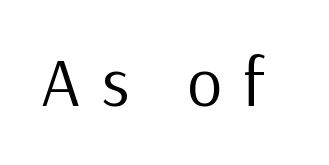
{"serif": "no", "italic": "no", "bold": "no", "weight": "regular", "width": "normal", "stroke_contrast": "low", "x_height": "medium", "monospaced": "no", "underline": "no", "letter_spacing": "wide", "letter_spacing_em": 0.3, "glyph_px": 69}
